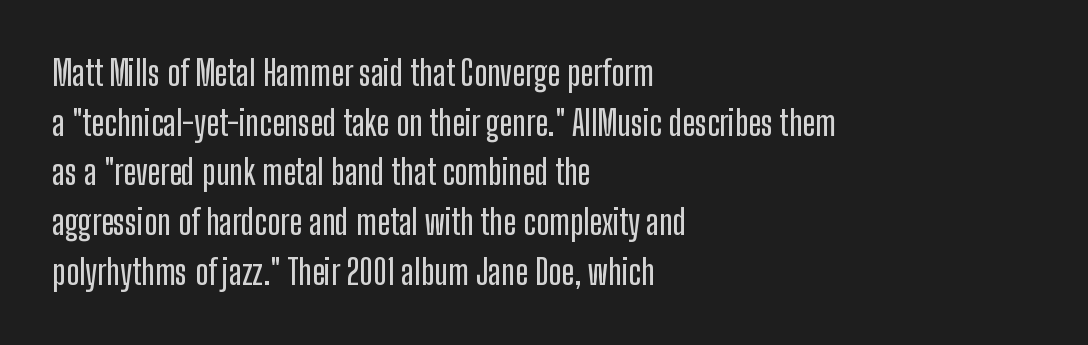
{"serif": "no", "italic": "no", "width": "condensed", "stroke_contrast": "low", "x_height": "medium", "monospaced": "no", "underline": "no", "align": "left", "line_spacing": "normal", "line_spacing_ratio": 1.46, "letter_spacing": "normal", "letter_spacing_em": 0.0, "glyph_px": 34}
